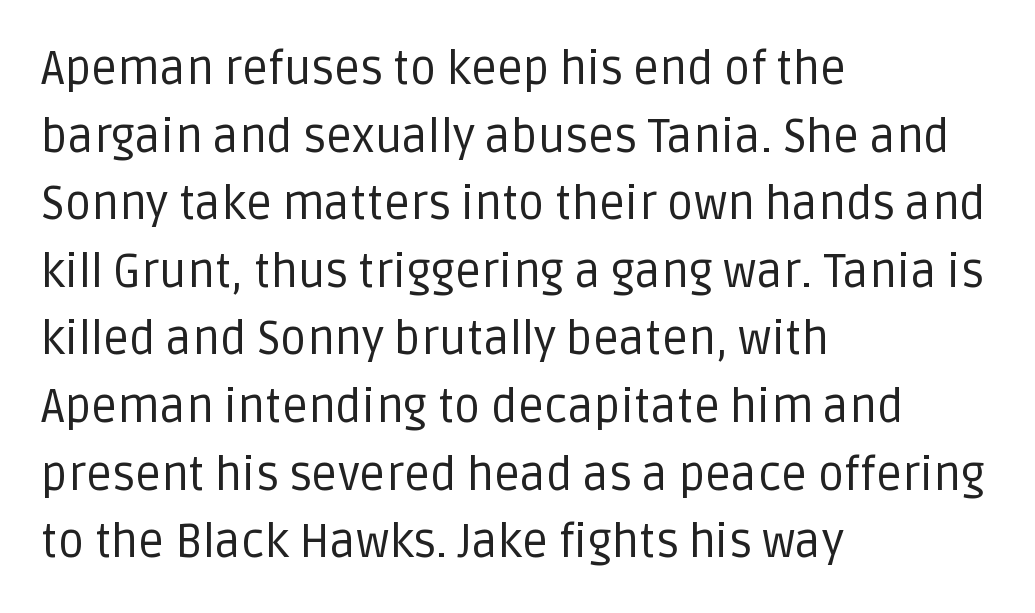
The image shows 46 px regular-weight sans-serif type, upright; set left-aligned, normal line spacing (1.47x), normal letter spacing, not underlined; low stroke contrast and a large x-height.
